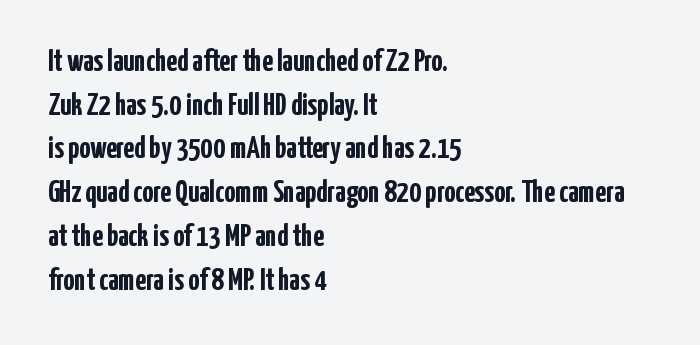
Note the varied advance widths — an 'i' is clearly narrower than an 'm'. Notice how the stems are strictly vertical — no italics here. Letter spacing: default. The strokes are fattened all the way to bold. These lines are composed in type without serifs. The lines in this sample share a left origin and differ only in where they stop.
